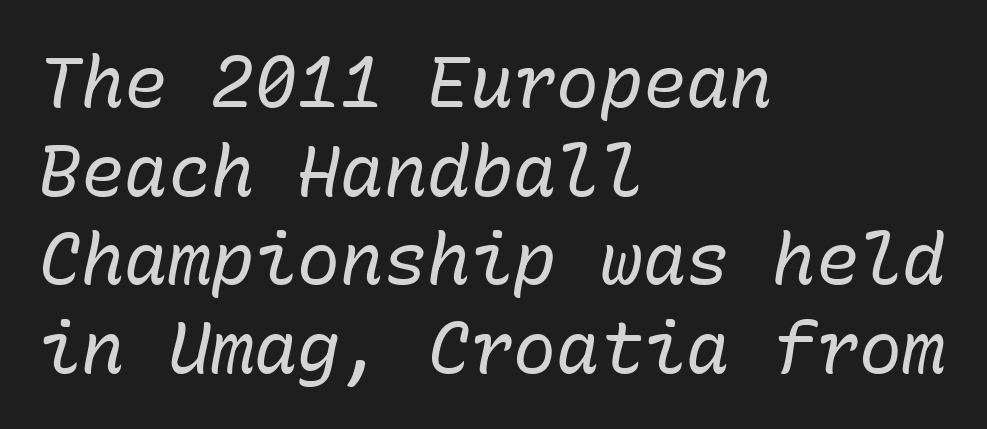
The image shows 72 px regular-weight type, italic (leaning right), monospaced; set left-aligned, line spacing 1.23x, normal letter spacing, not underlined; low stroke contrast and a medium x-height.
